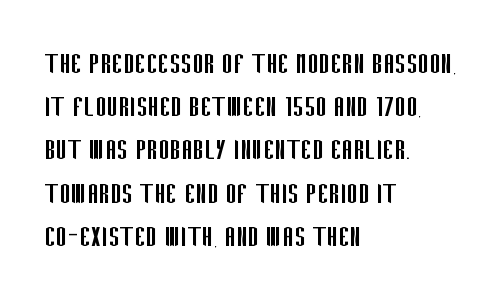
{"serif": "no", "italic": "no", "bold": "no", "weight": "regular", "width": "condensed", "stroke_contrast": "low", "x_height": "large", "monospaced": "no", "underline": "no", "align": "left", "line_spacing": "normal", "line_spacing_ratio": 1.27, "letter_spacing": "normal", "letter_spacing_em": 0.0, "glyph_px": 34}
